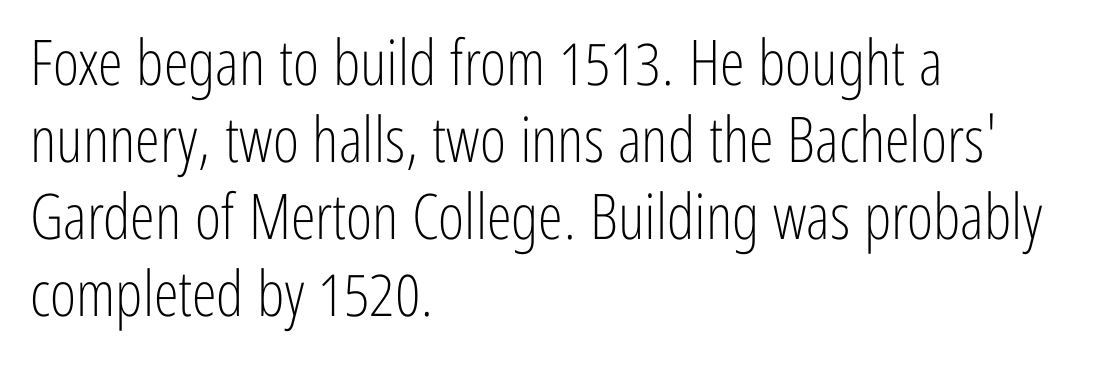
{"serif": "no", "italic": "no", "bold": "no", "weight": "light", "width": "condensed", "stroke_contrast": "low", "x_height": "medium", "monospaced": "no", "underline": "no", "align": "left", "line_spacing_ratio": 1.22, "letter_spacing": "normal", "letter_spacing_em": 0.0, "glyph_px": 63}
